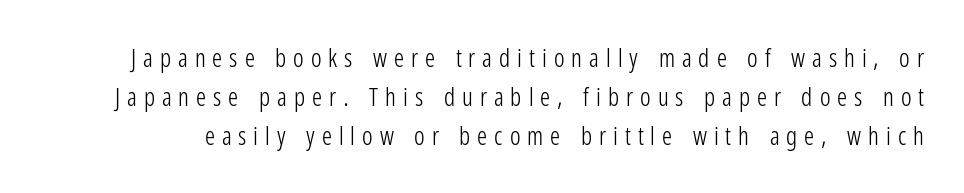
{"italic": "no", "bold": "no", "underline": "no", "line_spacing": "normal", "line_spacing_ratio": 1.56, "letter_spacing": "wide", "letter_spacing_em": 0.28, "glyph_px": 25}
